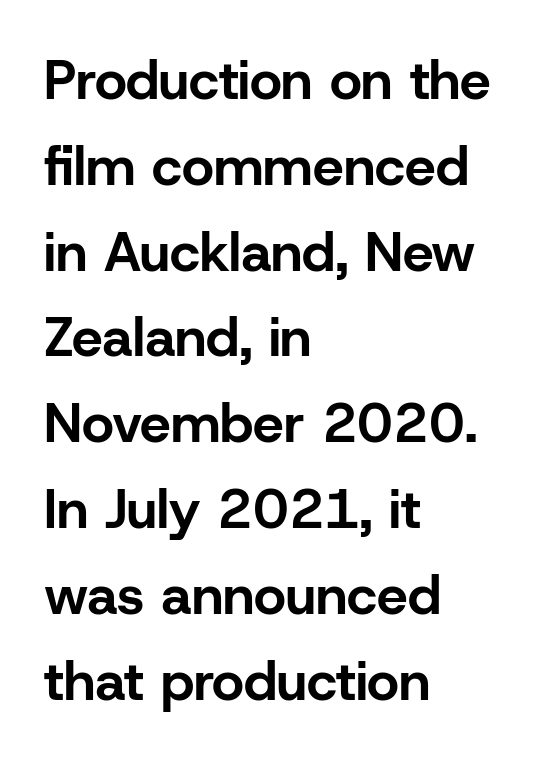
No extra tracking has been applied to these lines. The glyphs in this specimen are sans serif. All the whitespace from short lines collects on the right. Glance below the letters and you will spot only blank space. Chunky letters — that's bold for sure.
